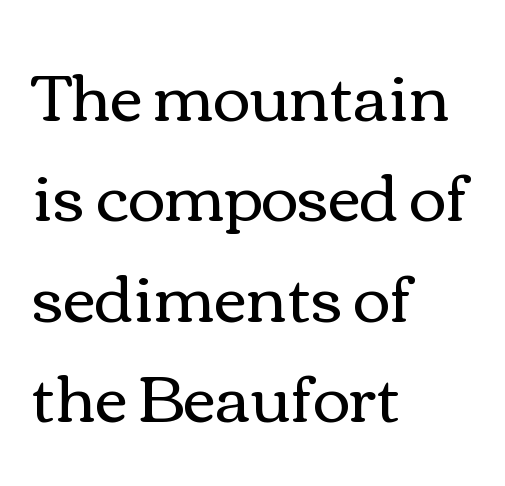
How are the letters spaced? Ordinarily, with no added tracking. Each row of text sits above clean, open space. Vertically, the passage feels balanced, rows spaced as you'd expect. Posture: vertical. Layout note: lines flush left. Think of a printed novel: that variable character pitch is what you see here.
